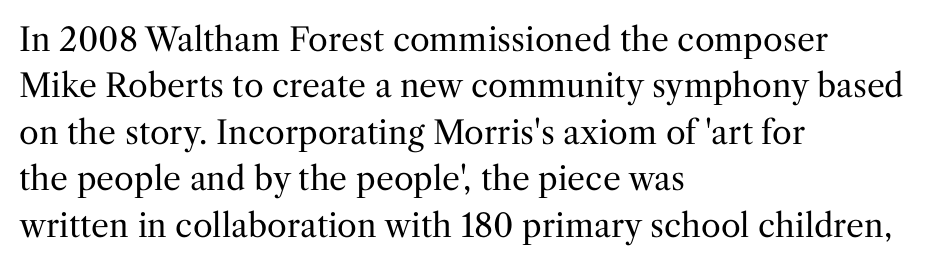
Varying glyph widths throughout — classic text-font behaviour. The passage shown is not underscored anywhere. To sum up the face: it has serifs. The paragraph has a hard left edge and a soft right edge. The designer left line spacing at the default. Tracking value appears to be zero — textbook default spacing.
